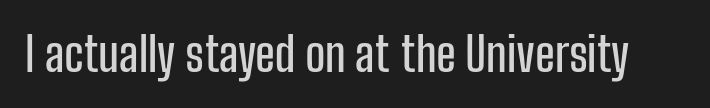
Q: Is the text italic (slanted)? A: No, it is upright.
Q: Is the typeface a serif or a sans-serif typeface? A: Sans-serif.
Q: Is the text underlined? A: No.
Q: Is the spacing between letters normal or unusually wide? A: Normal.
Q: Width (condensed, normal, or wide)? A: Condensed.
Q: Stroke contrast? A: Low.
Q: x-height? A: Medium.
Q: Monospaced? A: No.
